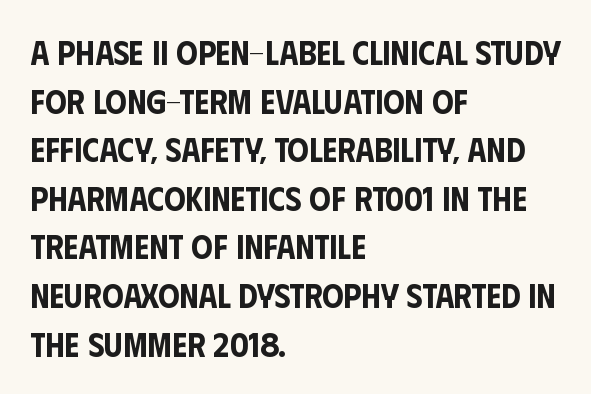
Q: Is the text italic (slanted)? A: No, it is upright.
Q: Is the typeface a serif or a sans-serif typeface? A: Sans-serif.
Q: Is the text underlined? A: No.
Q: How is the paragraph aligned? A: Left-aligned.
Q: Is the spacing between letters normal or unusually wide? A: Normal.
Q: Is the spacing between lines tight, normal or loose? A: Normal.
Q: Width (condensed, normal, or wide)? A: Condensed.
Q: Stroke contrast? A: Low.
Q: x-height? A: Large.
Q: Monospaced? A: No.
